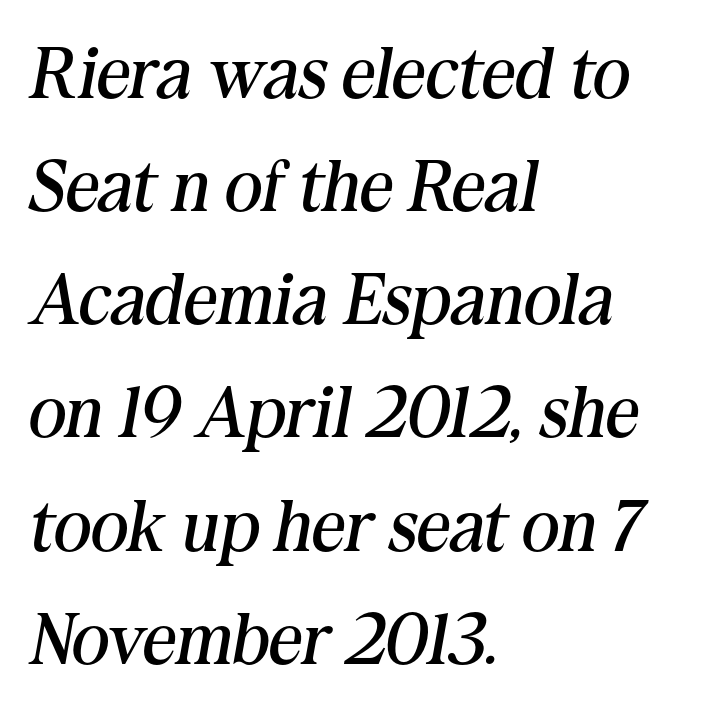
The designer left line spacing at the default. You can tell it's italic because the verticals aren't actually vertical. These lines are rendered in a variable-pitch font. Here the glyphs are tracked normally, forming tight word shapes.
